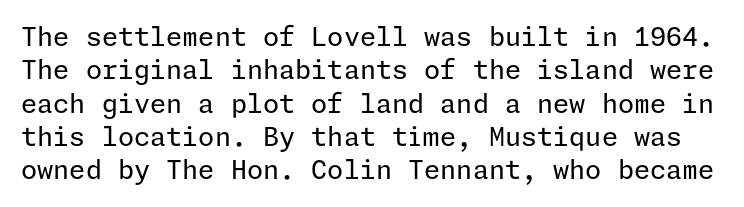
The image shows 26 px text type, upright; set normal line spacing (1.28x), normal letter spacing, not underlined.
